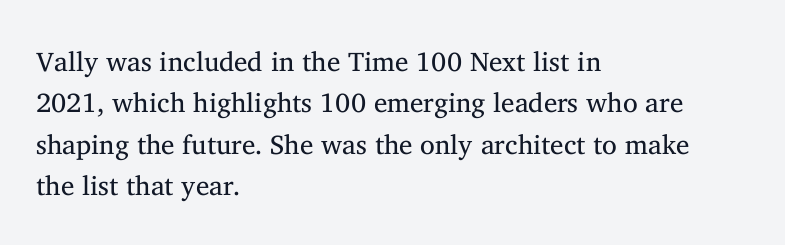
In terms of leading, this rendering sits right in the middle. The lettering stays uniformly vertical, giving the passage a roman look. Decoration check: the copy has no underline. The passage shown is not bold in any degree. How are the letters spaced? Ordinarily, with no added tracking.
